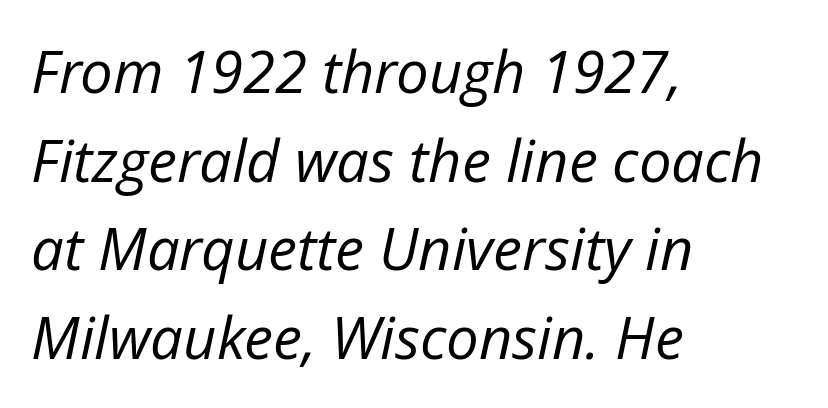
The image shows 58 px regular-weight type, italic (leaning right); set left-aligned, normal line spacing (1.53x), normal letter spacing, not underlined; low stroke contrast and a medium x-height.
